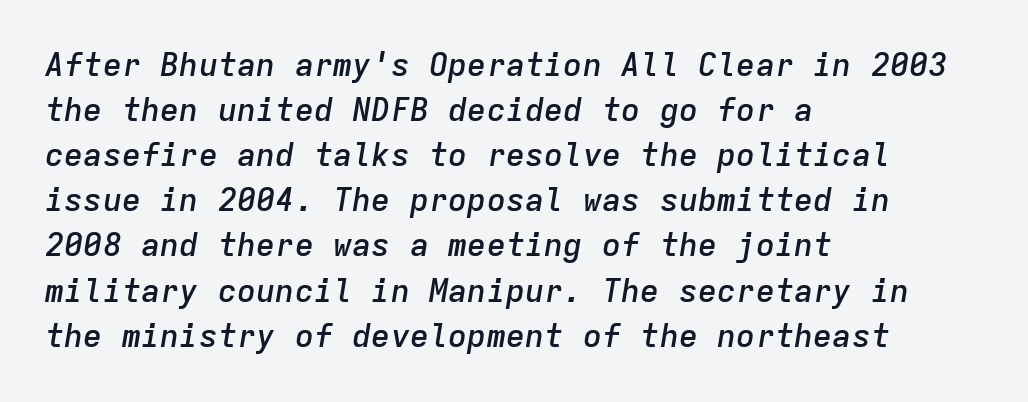
Q: Is the text bold? A: Semi-bold.
Q: Is the text italic (slanted)? A: Yes, it leans right by about 9 degrees.
Q: Is the text underlined? A: No.
Q: How is the paragraph aligned? A: Left-aligned.
Q: Is the spacing between letters normal or unusually wide? A: Normal.
Q: Is the spacing between lines tight, normal or loose? A: Normal.
Q: Width (condensed, normal, or wide)? A: Normal.
Q: Stroke contrast? A: Low.
Q: x-height? A: Medium.
Q: Monospaced? A: Yes.
